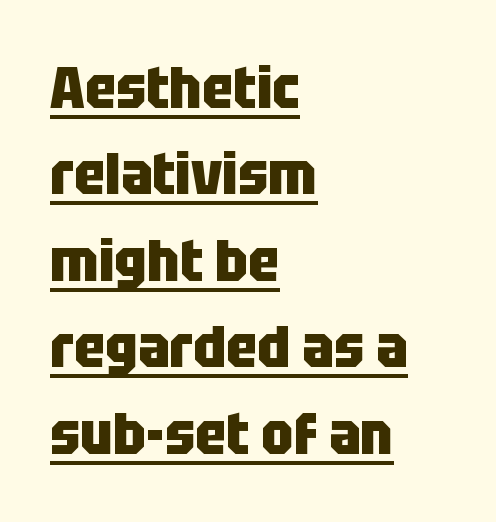
{"serif": "no", "italic": "no", "bold": "yes", "weight": "heavy", "width": "condensed", "stroke_contrast": "low", "x_height": "large", "monospaced": "no", "underline": "yes", "align": "left", "line_spacing": "normal", "line_spacing_ratio": 1.49, "letter_spacing": "normal", "letter_spacing_em": 0.0, "glyph_px": 58}
